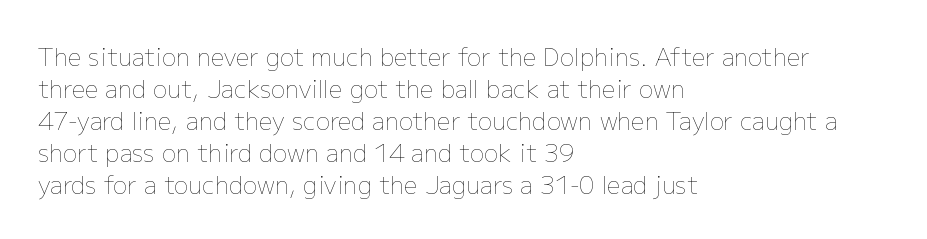
Q: Is the text bold? A: No.
Q: Is the text italic (slanted)? A: No, it is upright.
Q: Is the text underlined? A: No.
Q: How is the paragraph aligned? A: Left-aligned.
Q: Is the spacing between letters normal or unusually wide? A: Normal.
Q: Is the spacing between lines tight, normal or loose? A: Normal.
